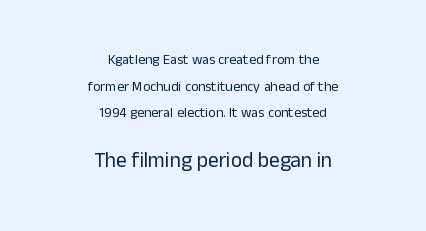
The image shows 21 px text type, upright; set centered, loose line spacing (1.9x), normal letter spacing, not underlined; the second (bottom) block is 1.5x larger.
